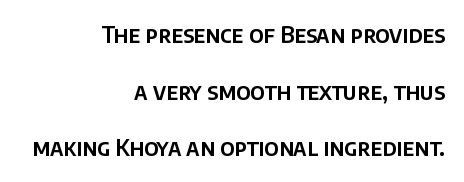
Whoever set this chose breathing room over compactness in the vertical rhythm. Tracking value appears to be zero — textbook default spacing. The letters stand upright; this is a roman face. The words here are not underlined. Line endings align vertically; line beginnings do not.
